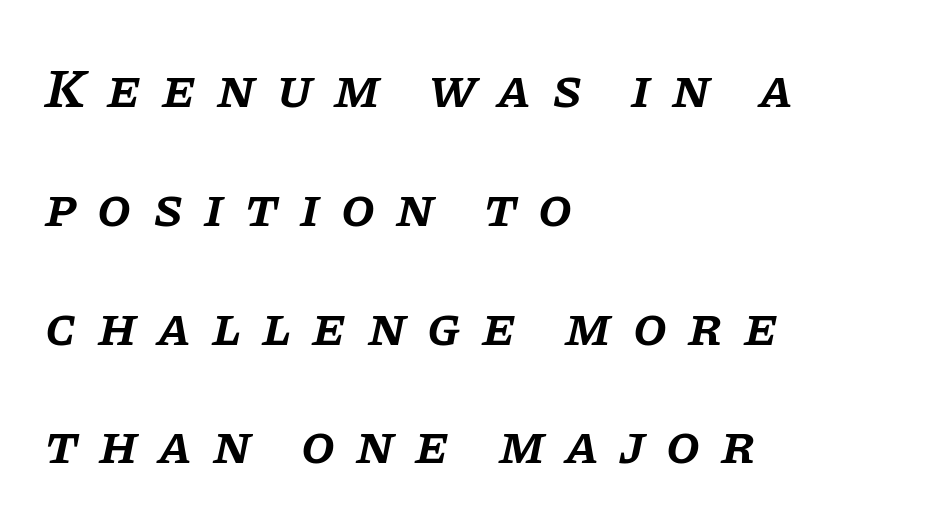
Words float on clear page, feet unadorned. These lines are set flush left with a ragged right edge. Note: serifs present on the glyphs. Proportional: the letters do not fall into vertical columns. Firm but not heavy-handed strokes: this text is semibold.
